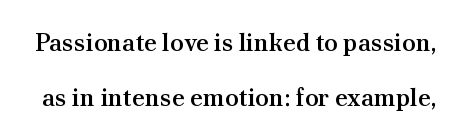
{"italic": "no", "bold": "semi", "underline": "no", "line_spacing": "loose", "line_spacing_ratio": 2.19, "letter_spacing": "normal", "letter_spacing_em": 0.0, "glyph_px": 25}
